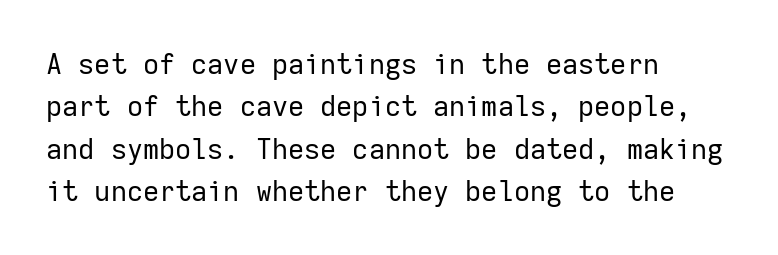
The image shows 28 px regular-weight sans-serif type, upright, monospaced; set left-aligned, normal line spacing (1.51x), normal letter spacing, not underlined; low stroke contrast and a medium x-height.
